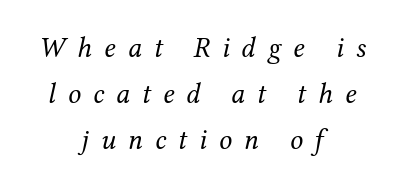
The face used here is seriffed, in the tradition of book romans. Tracking value appears strongly positive — letters spread wide. The glyphs are unaccompanied by any horizontal stroke below them. The face used here has a pronounced slope to its letters.
